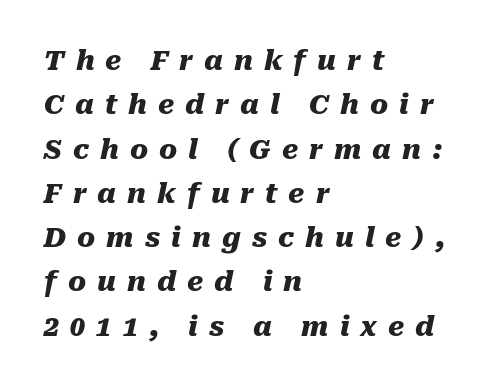
The image shows 27 px bold type, italic (leaning right); set left-aligned, normal line spacing (1.64x), unusually wide letter spacing (+0.41 em), not underlined.
